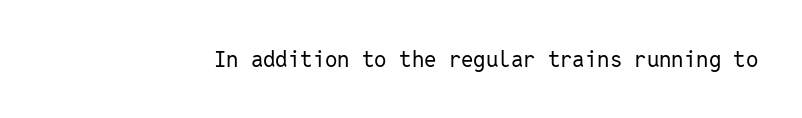
The space directly below the letters is spotless. Quick note: not italic, upright. The line texture is even and compact thanks to regular tracking. These glyphs show unthickened strokes, regular width or finer.
